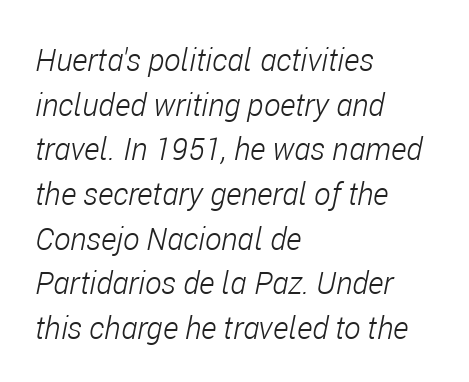
Q: Is the text bold? A: No.
Q: Is the text italic (slanted)? A: Yes, it leans right by about 11 degrees.
Q: Is the text underlined? A: No.
Q: How is the paragraph aligned? A: Left-aligned.
Q: Is the spacing between letters normal or unusually wide? A: Normal.
Q: Is the spacing between lines tight, normal or loose? A: Normal.
Q: Width (condensed, normal, or wide)? A: Condensed.
Q: Stroke contrast? A: Low.
Q: x-height? A: Medium.
Q: Monospaced? A: No.
